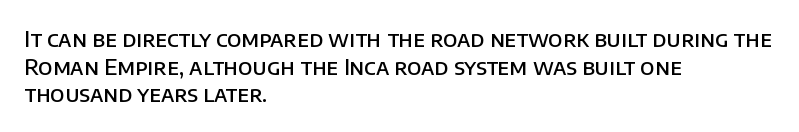
You can tell it's not italic because the verticals are truly vertical. Underlining? Definitely not there. Teacher's note: observe the even left margin — that is flush-left alignment. On the weight axis this lands at semibold, roughly 600.
